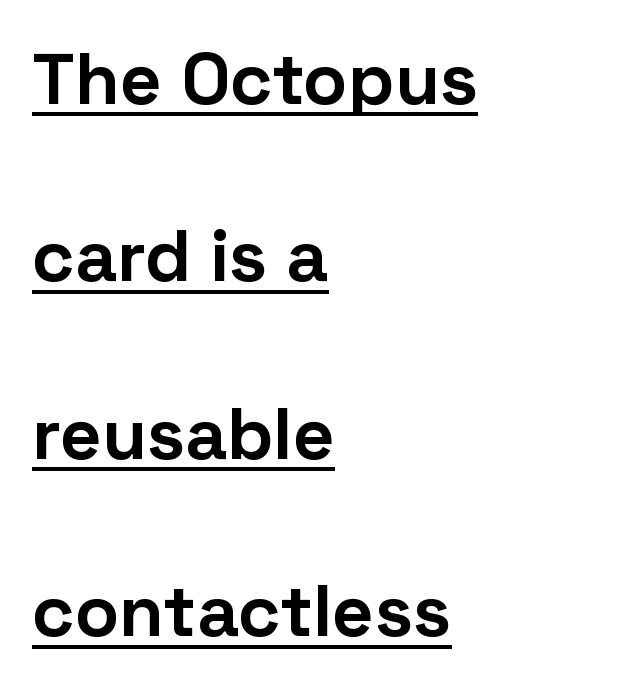
The passage shown is emphatically bold. This sample has the flowing, uneven cadence of proportional lettering. The rendering shows plain stroke endings on the letterforms — a sans-serif design. Line starts are locked; line ends wander.
